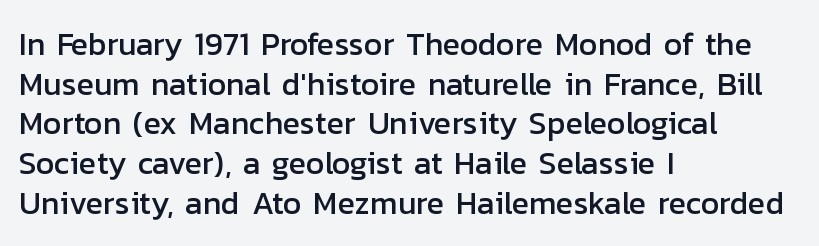
The image shows 32 px sans-serif type, upright; set left-aligned, line spacing 1.24x, normal letter spacing, not underlined; low stroke contrast and a medium x-height.
